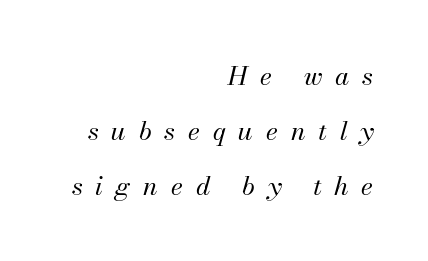
{"italic": "yes", "lean": "right", "slant_degrees": 13, "bold": "no", "underline": "no", "align": "right", "line_spacing": "loose", "line_spacing_ratio": 2.11, "letter_spacing": "wide", "letter_spacing_em": 0.49, "glyph_px": 26}
